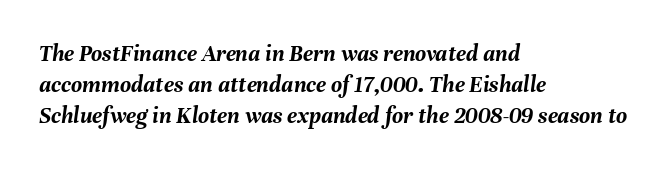
The image shows 24 px bold type, italic (leaning right); set left-aligned, normal line spacing (1.3x), normal letter spacing, not underlined.
